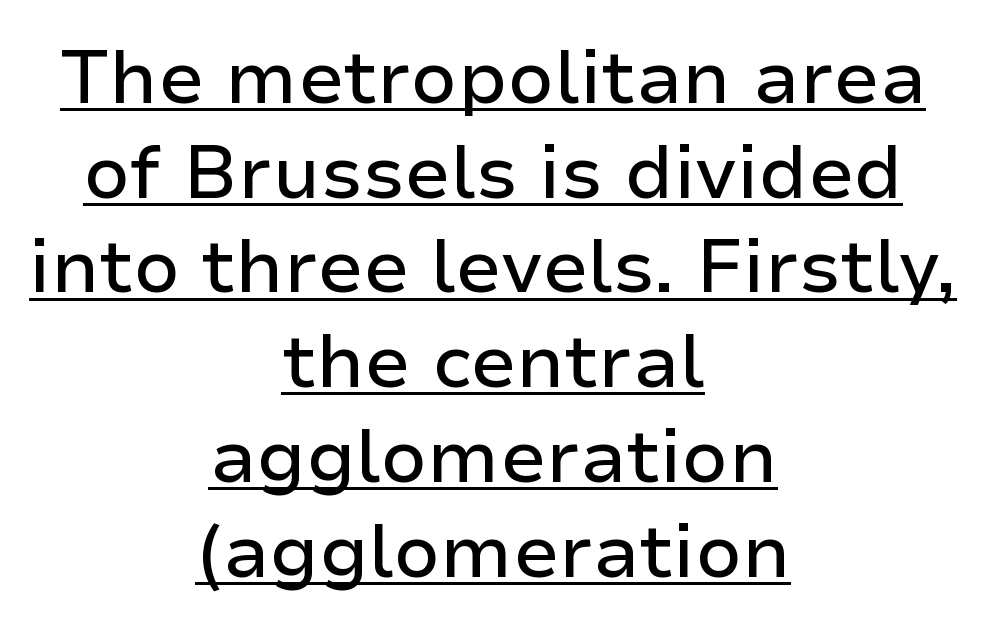
The image shows 74 px sans-serif type, upright; set centered, normal line spacing (1.28x), normal letter spacing, underlined; low stroke contrast and a medium x-height.
